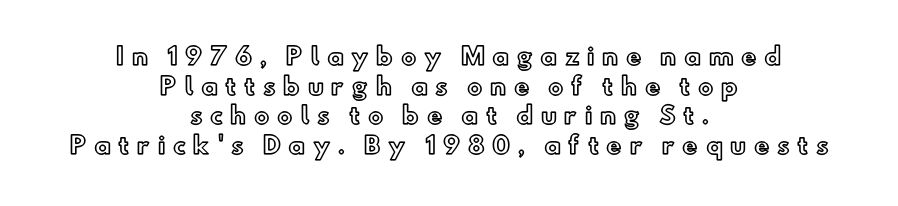
The image shows 23 px text type, upright; set centered, normal line spacing (1.29x), unusually wide letter spacing (+0.33 em), not underlined.
